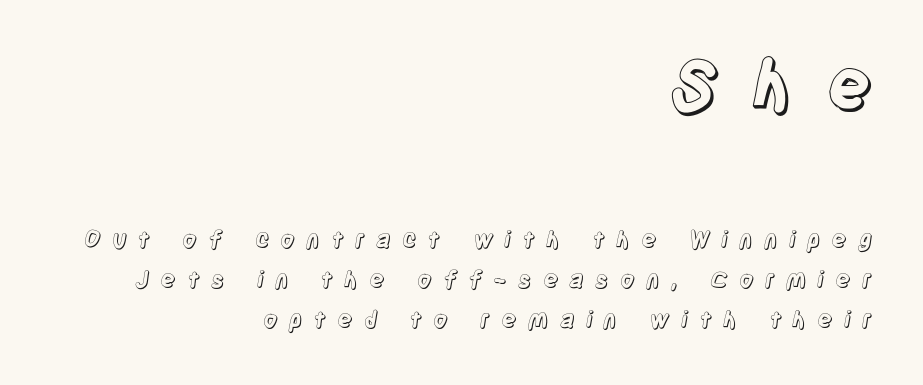
Q: Is the text italic (slanted)? A: Yes.
Q: Is the text underlined? A: No.
Q: How is the paragraph aligned? A: Right-aligned.
Q: Is the spacing between letters normal or unusually wide? A: Unusually wide.
Q: Which block of text is set in a larger size, the first (top) or the second (bottom)? A: The first (top) one.
Q: Width (condensed, normal, or wide)? A: Condensed.
Q: x-height? A: Large.
Q: Monospaced? A: No.
